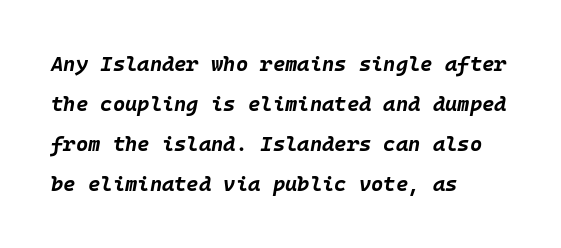
The image shows 21 px bold type, italic (leaning right); set left-aligned, loose line spacing (1.91x), normal letter spacing, not underlined.
